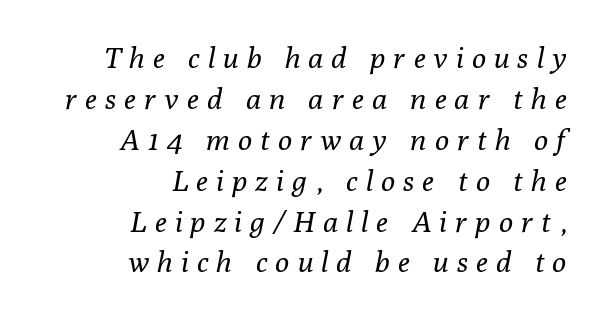
Q: Is the text bold? A: No.
Q: Is the text italic (slanted)? A: Yes, it leans right by about 10 degrees.
Q: Is the typeface a serif or a sans-serif typeface? A: Serif.
Q: Is the text underlined? A: No.
Q: How is the paragraph aligned? A: Right-aligned.
Q: Is the spacing between letters normal or unusually wide? A: Unusually wide.
Q: Is the spacing between lines tight, normal or loose? A: Normal.
Q: Width (condensed, normal, or wide)? A: Normal.
Q: Stroke contrast? A: Low.
Q: x-height? A: Medium.
Q: Monospaced? A: No.
